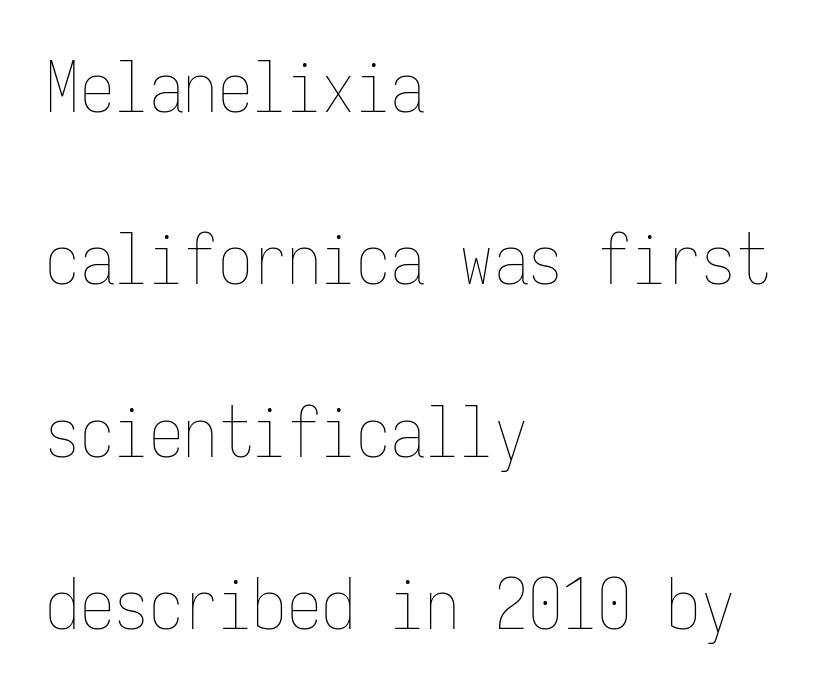
The image shows 69 px thin, condensed type, upright, monospaced; set left-aligned, loose line spacing (2.5x), normal letter spacing, not underlined; low stroke contrast and a medium x-height.
